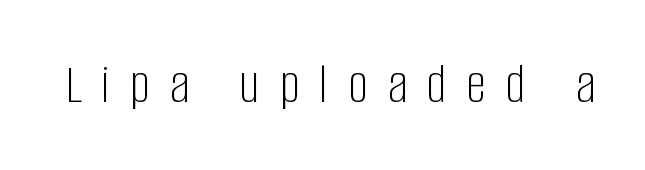
Q: Is the text bold? A: No.
Q: Is the text italic (slanted)? A: No, it is upright.
Q: Is the typeface a serif or a sans-serif typeface? A: Sans-serif.
Q: Is the text underlined? A: No.
Q: Is the spacing between letters normal or unusually wide? A: Unusually wide.
Q: Width (condensed, normal, or wide)? A: Condensed.
Q: Stroke contrast? A: Low.
Q: x-height? A: Large.
Q: Monospaced? A: No.
